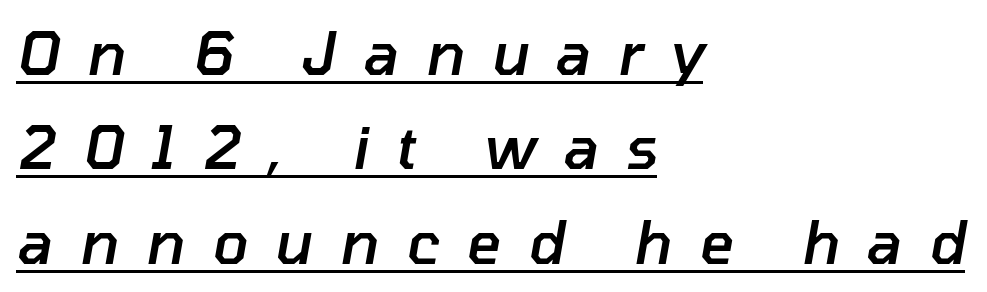
The face used here appears with an underline applied. The line-height multiplier appears to be the usual default. Reading down the block, your eye returns to a fixed left position each line. This sample has the flowing, uneven cadence of proportional lettering. Caption: expanded tracking, letters set apart.
